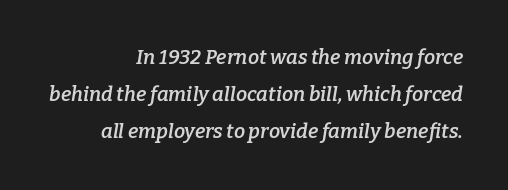
The image shows 20 px text type, italic (leaning right); set right-aligned, line spacing 1.86x, normal letter spacing, not underlined.
